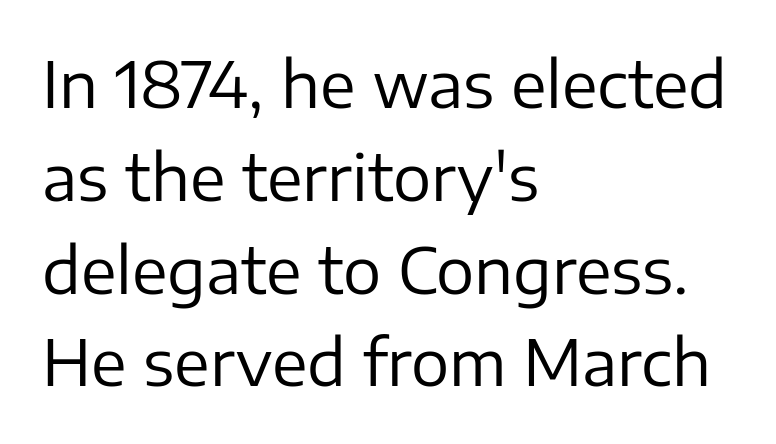
Q: Is the text bold? A: No.
Q: Is the text italic (slanted)? A: No, it is upright.
Q: Is the typeface a serif or a sans-serif typeface? A: Sans-serif.
Q: Is the text underlined? A: No.
Q: How is the paragraph aligned? A: Left-aligned.
Q: Is the spacing between letters normal or unusually wide? A: Normal.
Q: Is the spacing between lines tight, normal or loose? A: Normal.
Q: Width (condensed, normal, or wide)? A: Normal.
Q: Stroke contrast? A: Low.
Q: x-height? A: Medium.
Q: Monospaced? A: No.
